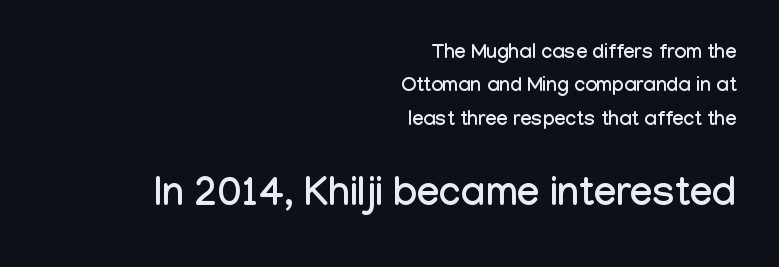
Normally led — the rows are evenly, conventionally spaced. Which of the two is more prominent by size? The second, at the bottom. Underlining? Definitely not there. The rendering anchors every line to the right-hand side.
